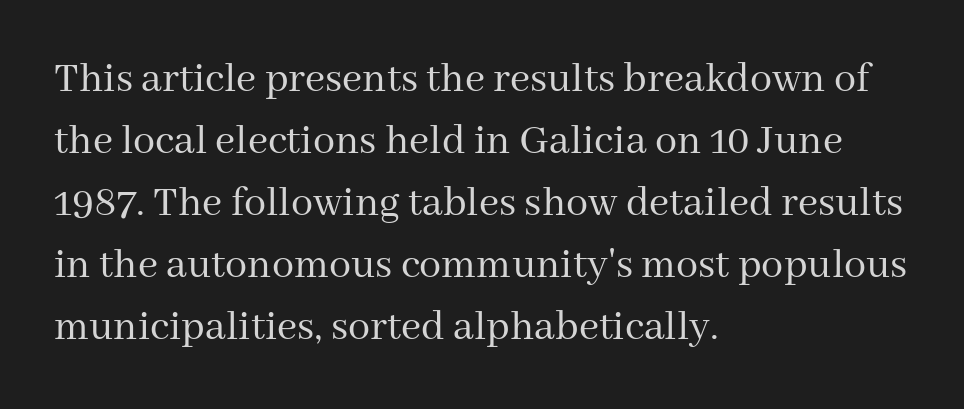
Q: Is the text bold? A: No.
Q: Is the text italic (slanted)? A: No, it is upright.
Q: Is the typeface a serif or a sans-serif typeface? A: Serif.
Q: Is the text underlined? A: No.
Q: How is the paragraph aligned? A: Left-aligned.
Q: Is the spacing between letters normal or unusually wide? A: Normal.
Q: Is the spacing between lines tight, normal or loose? A: Normal.
Q: Width (condensed, normal, or wide)? A: Normal.
Q: Stroke contrast? A: Medium.
Q: x-height? A: Medium.
Q: Monospaced? A: No.
